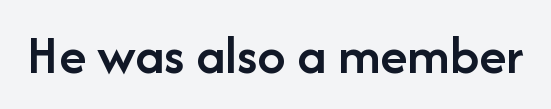
You can tell from the bare stems that sans-serif type was used. Caption: standard tracking, unaltered. Is this a fixed-width face? No — the glyphs have proportional, varying widths. Strokes here are thickened, but only to semibold level.
